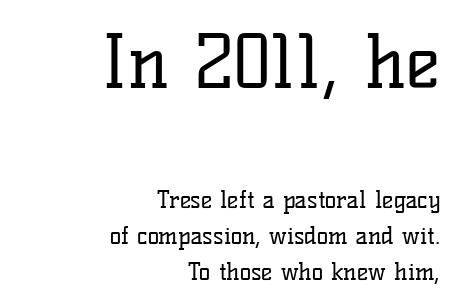
The image shows 73 px regular-weight serif type, upright; set right-aligned, normal line spacing (1.49x), normal letter spacing, not underlined; the first (top) block is 3.04x larger; low stroke contrast and a medium x-height.
